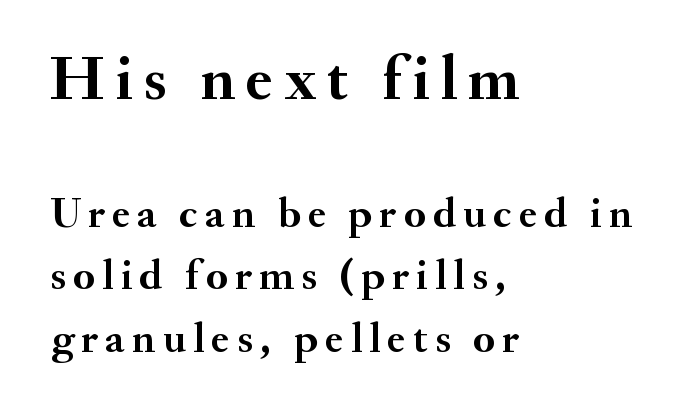
Q: Is the text bold? A: Yes.
Q: Is the text italic (slanted)? A: No, it is upright.
Q: Is the typeface a serif or a sans-serif typeface? A: Serif.
Q: Is the text underlined? A: No.
Q: How is the paragraph aligned? A: Left-aligned.
Q: Is the spacing between lines tight, normal or loose? A: Normal.
Q: Which block of text is set in a larger size, the first (top) or the second (bottom)? A: The first (top) one.
Q: Width (condensed, normal, or wide)? A: Normal.
Q: Stroke contrast? A: Medium.
Q: x-height? A: Small.
Q: Monospaced? A: No.
